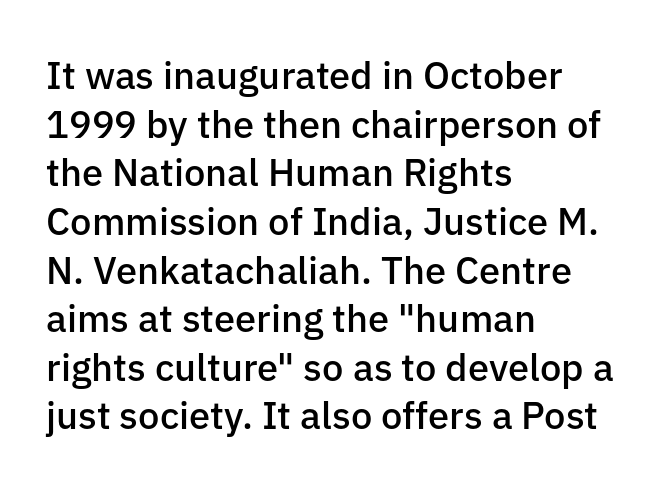
The image shows 38 px semibold sans-serif type, upright; set left-aligned, normal line spacing (1.28x), normal letter spacing, not underlined; low stroke contrast and a medium x-height.
